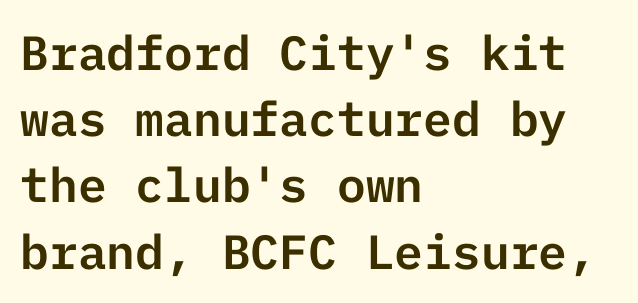
The image shows 48 px sans-serif type, upright; set left-aligned, normal line spacing (1.38x), normal letter spacing, not underlined; low stroke contrast and a medium x-height.
